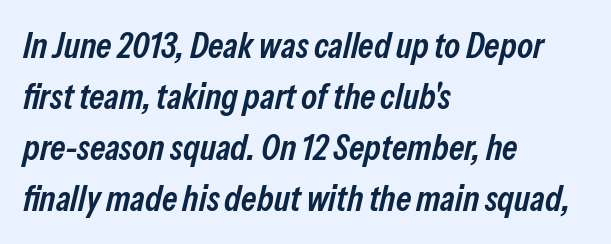
Compared with an ordinary text face, these strokes are moderately heavier — a semibold. Line spacing here is normal. Each letter keeps its own natural width here, so spacing adapts to shape. Inter-character spacing is left at the font's built-in metrics. Alignment: flush left. Nobody drew a line under any word here.
